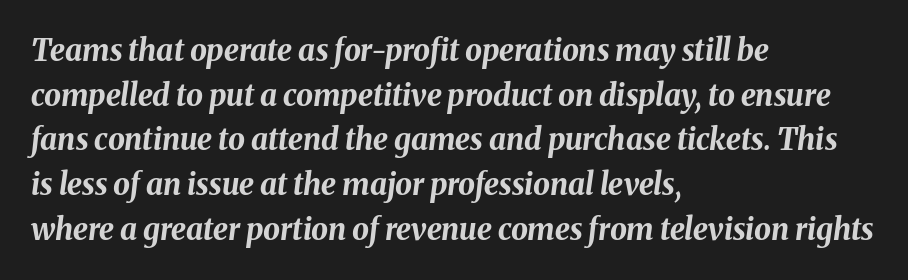
{"italic": "yes", "lean": "right", "slant_degrees": 8, "bold": "yes", "weight": "bold", "width": "normal", "stroke_contrast": "medium", "x_height": "medium", "monospaced": "no", "underline": "no", "align": "left", "line_spacing": "normal", "line_spacing_ratio": 1.49, "letter_spacing": "normal", "letter_spacing_em": 0.0, "glyph_px": 30}
